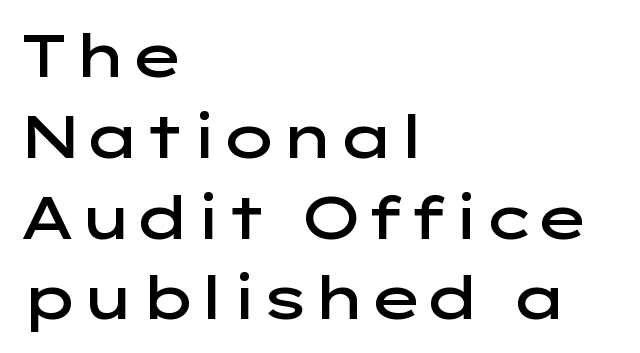
{"serif": "no", "italic": "no", "bold": "semi", "weight": "semibold", "width": "wide", "stroke_contrast": "low", "x_height": "medium", "monospaced": "no", "underline": "no", "align": "left", "line_spacing": "normal", "line_spacing_ratio": 1.37, "letter_spacing": "normal", "letter_spacing_em": 0.0, "glyph_px": 59}
